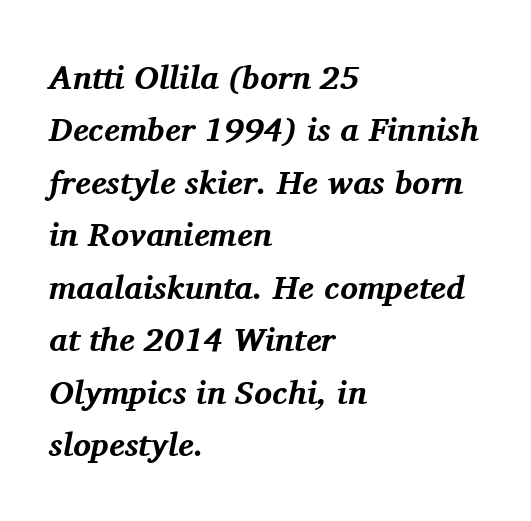
The image shows 33 px bold serif type, italic (leaning right); set left-aligned, normal line spacing (1.59x), normal letter spacing, not underlined; medium stroke contrast and a medium x-height.
